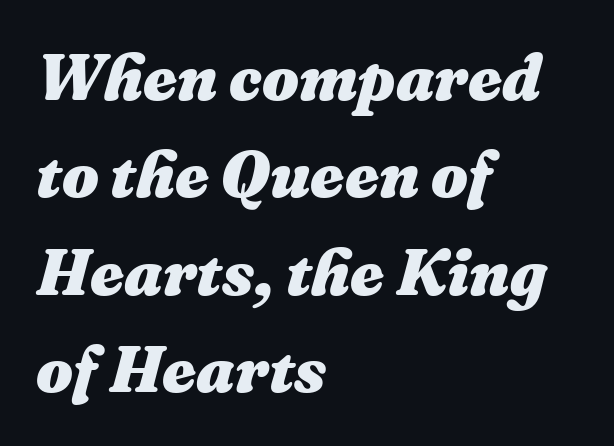
The image shows 65 px heavy type, italic (leaning right); set left-aligned, normal line spacing (1.5x), normal letter spacing, not underlined; medium stroke contrast and a medium x-height.
